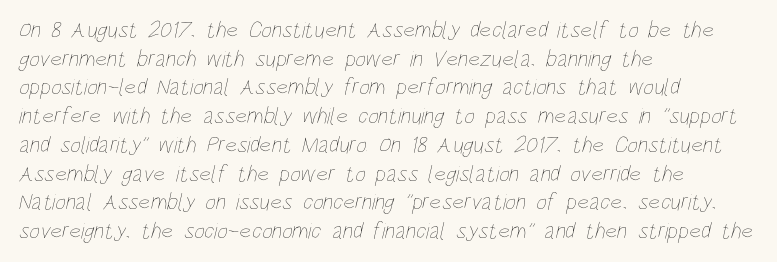
The image shows 23 px text type; set left-aligned, normal line spacing (1.25x), normal letter spacing, not underlined.
